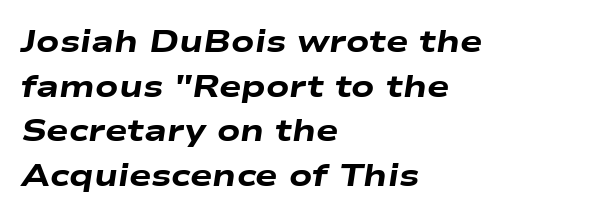
The image shows 30 px heavy, wide type, italic (leaning right); set left-aligned, normal line spacing (1.49x), normal letter spacing, not underlined; low stroke contrast and a medium x-height.
